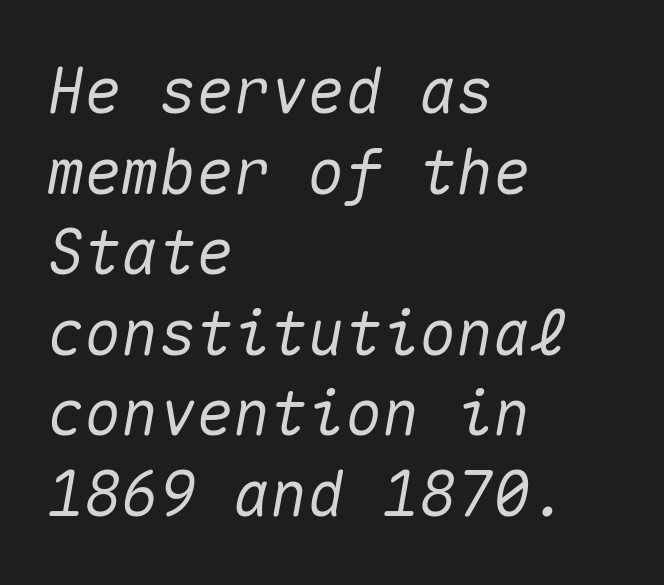
{"italic": "yes", "lean": "right", "slant_degrees": 10, "width": "normal", "stroke_contrast": "medium", "x_height": "medium", "monospaced": "yes", "underline": "no", "align": "left", "line_spacing": "normal", "line_spacing_ratio": 1.3, "letter_spacing": "normal", "letter_spacing_em": 0.0, "glyph_px": 62}
